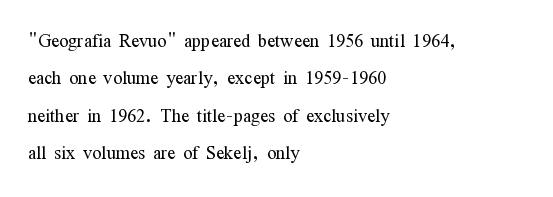
{"italic": "no", "bold": "no", "underline": "no", "align": "left", "line_spacing": "normal", "line_spacing_ratio": 1.56, "letter_spacing": "normal", "letter_spacing_em": 0.0, "glyph_px": 24}
